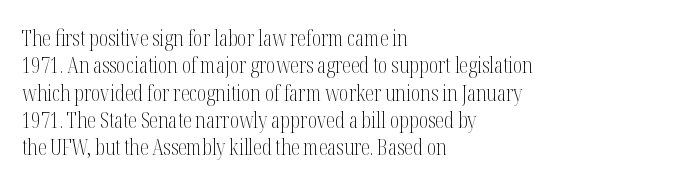
{"italic": "no", "bold": "no", "underline": "no", "align": "left", "line_spacing_ratio": 1.24, "letter_spacing": "normal", "letter_spacing_em": 0.0, "glyph_px": 22}
